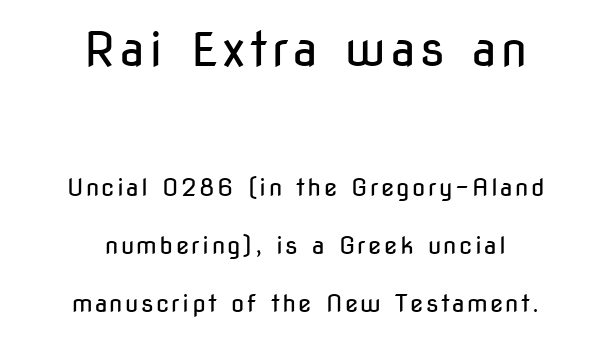
The image shows 47 px regular-weight, condensed sans-serif type, upright; set centered, loose line spacing (2.43x), not underlined; the first (top) block is 1.96x larger; low stroke contrast and a medium x-height.
